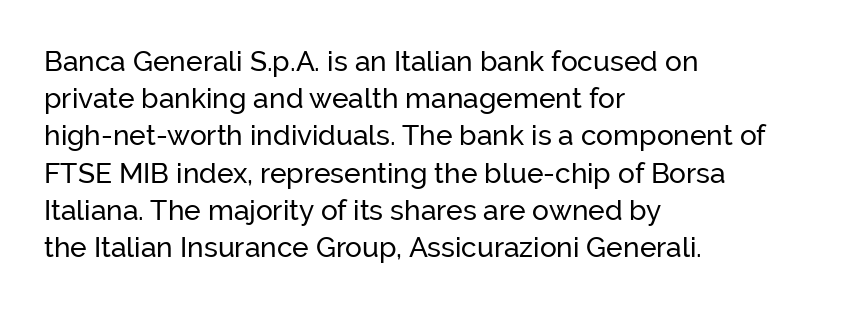
Descender tails drop into unmarked territory. Check where the strokes stop: nothing finishes them off — pure sans. Think of a printed novel: that variable character pitch is what you see here. The typography opts for an upright posture over an oblique one.
